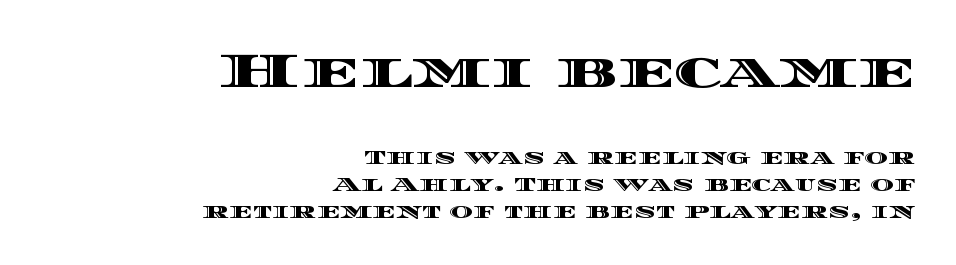
Proportional: the letters do not fall into vertical columns. Every row of glyphs terminates at an identical x-position on the right. The composition opens big and finishes small. Honestly, there is no underline to notice here at all. Tall strokes in this sample are plumb rather than angled. Line spacing here is normal.
